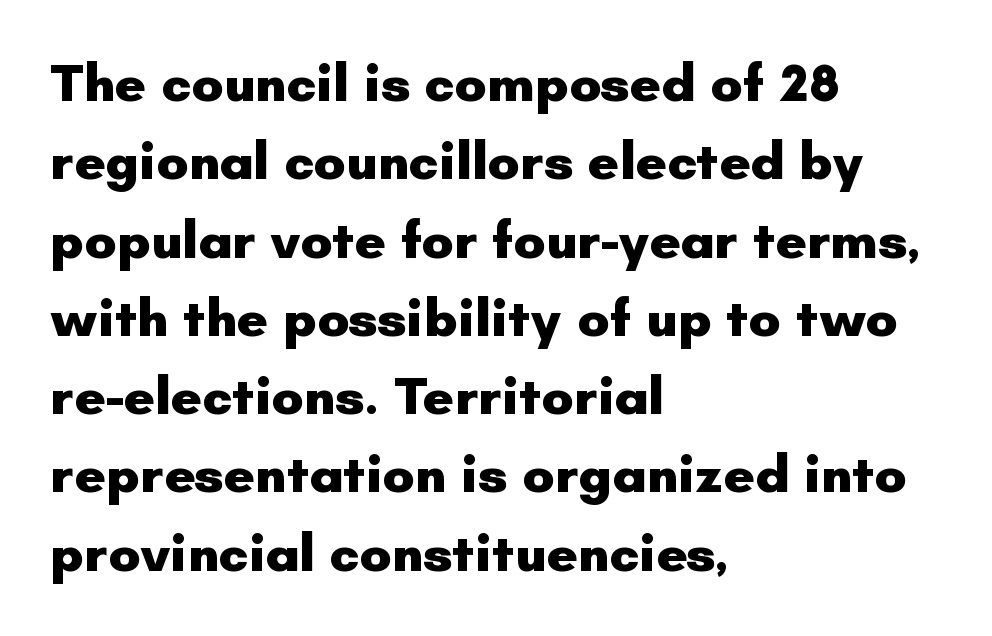
Q: Is the text bold? A: Yes.
Q: Is the text italic (slanted)? A: No, it is upright.
Q: Is the typeface a serif or a sans-serif typeface? A: Sans-serif.
Q: Is the text underlined? A: No.
Q: How is the paragraph aligned? A: Left-aligned.
Q: Is the spacing between letters normal or unusually wide? A: Normal.
Q: Is the spacing between lines tight, normal or loose? A: Normal.
Q: Width (condensed, normal, or wide)? A: Normal.
Q: Stroke contrast? A: Low.
Q: x-height? A: Small.
Q: Monospaced? A: No.
